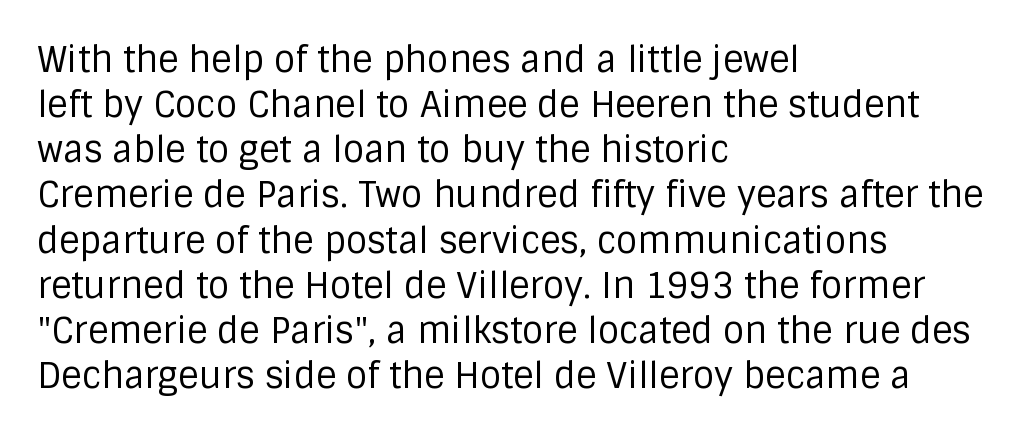
The strip under each line holds only bare page. The axis of the letterforms is exactly vertical. Varying glyph widths throughout — classic text-font behaviour. Does the copy run flush right? No — it runs flush left. Letterform terminals end flat and unadorned throughout the passage. The block of text has a typical density, with ordinary space between rows.
